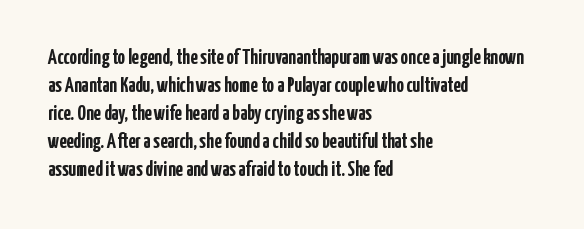
Style check: upright. Reading down the block, your eye returns to a fixed left position each line. This rendering leaves character spacing at its baseline value. Check under the words: just untouched page.
